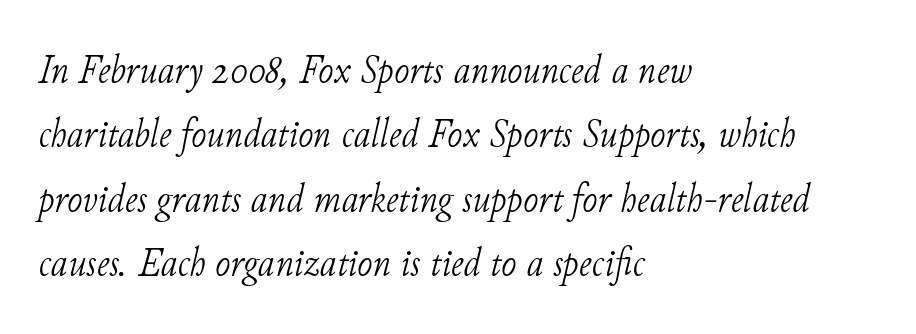
{"serif": "yes", "italic": "yes", "lean": "right", "slant_degrees": 11, "bold": "no", "weight": "light", "width": "normal", "stroke_contrast": "low", "x_height": "small", "monospaced": "no", "underline": "no", "align": "left", "line_spacing": "normal", "line_spacing_ratio": 1.57, "letter_spacing": "normal", "letter_spacing_em": 0.0, "glyph_px": 41}
